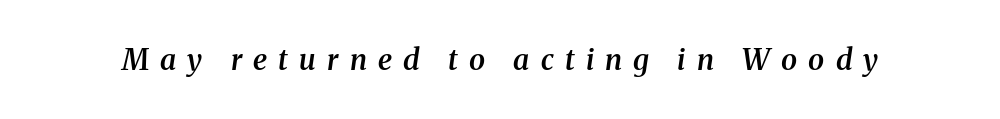
The specimen reads as italic at a glance. The font family rendered here belongs to the serif group. Bold? Not quite — semibold, heavier than regular but stopping short. Display-style spreading of the glyphs; the letterfit is very open. Looks like regular typesetting: each glyph gets only the width it needs. Each row of text sits above clean, open space.
